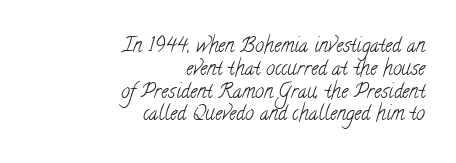
The image shows 20 px text type; set right-aligned, tight line spacing (1.14x), normal letter spacing, not underlined.
